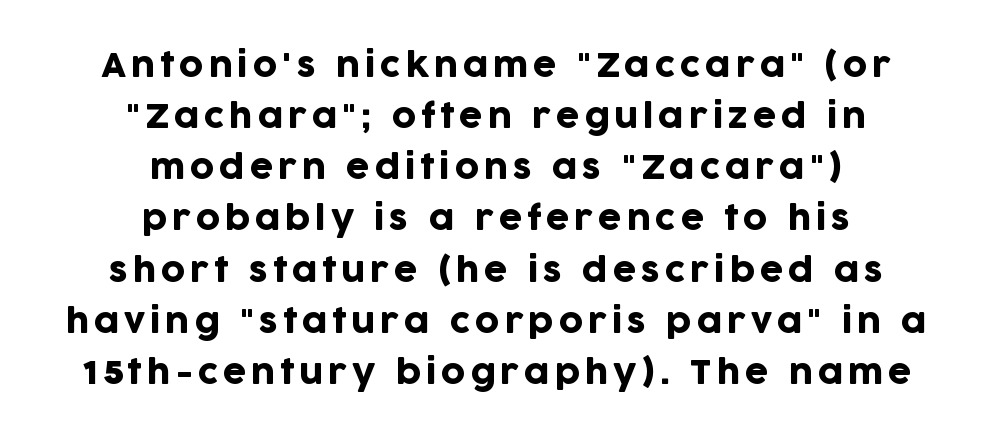
Italic? Not at all — the glyphs are vertical. Leading: standard. Has an underline been added? It has not. Here the designer chose a conventional face with non-uniform glyph widths.
